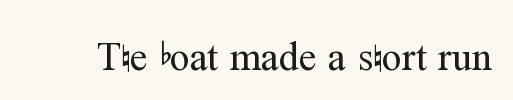
Is this a fixed-width face? No — the glyphs have proportional, varying widths. Is there any slant? The stems are plumb. No extra tracking has been applied to these lines. The characters are drawn with everyday or finer stroke widths. Unlike a clean sans, this face finishes its strokes with serifs. Beneath every word, the page is bare.
